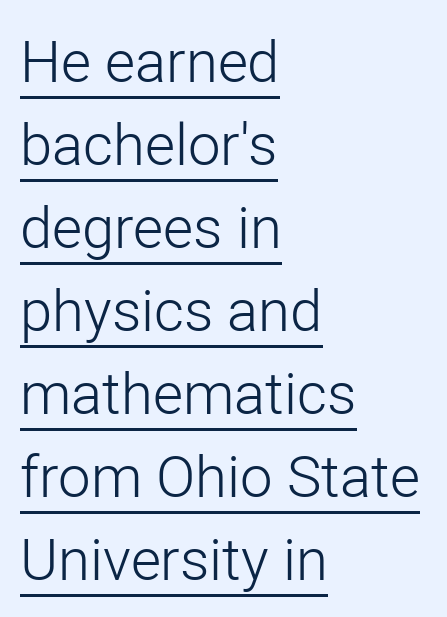
Q: Is the text bold? A: No.
Q: Is the text italic (slanted)? A: No, it is upright.
Q: Is the typeface a serif or a sans-serif typeface? A: Sans-serif.
Q: Is the text underlined? A: Yes.
Q: How is the paragraph aligned? A: Left-aligned.
Q: Is the spacing between letters normal or unusually wide? A: Normal.
Q: Is the spacing between lines tight, normal or loose? A: Normal.
Q: Width (condensed, normal, or wide)? A: Normal.
Q: Stroke contrast? A: Low.
Q: x-height? A: Medium.
Q: Monospaced? A: No.
